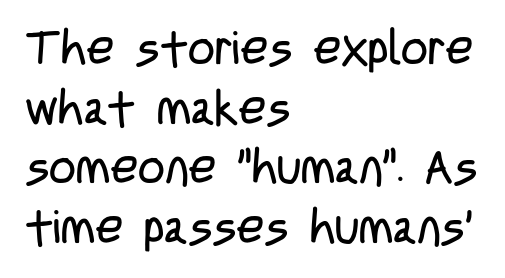
The image shows 47 px regular-weight, condensed sans-serif type, upright; set left-aligned, normal line spacing (1.27x), normal letter spacing, not underlined; low stroke contrast and a large x-height.
